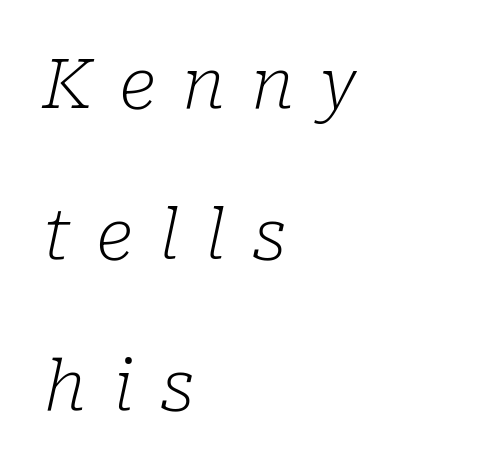
The image shows 70 px light serif type, italic (leaning right); set left-aligned, loose line spacing (2.16x), unusually wide letter spacing (+0.38 em), not underlined; low stroke contrast and a medium x-height.
